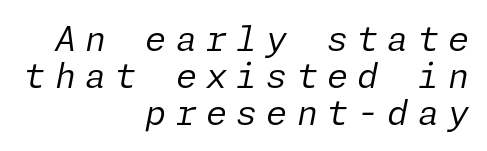
Q: Is the text bold? A: No.
Q: Is the text italic (slanted)? A: Yes, it leans right by about 11 degrees.
Q: Is the text underlined? A: No.
Q: How is the paragraph aligned? A: Right-aligned.
Q: Is the spacing between letters normal or unusually wide? A: Unusually wide.
Q: Is the spacing between lines tight, normal or loose? A: Tight.
Q: Width (condensed, normal, or wide)? A: Normal.
Q: Stroke contrast? A: Low.
Q: x-height? A: Medium.
